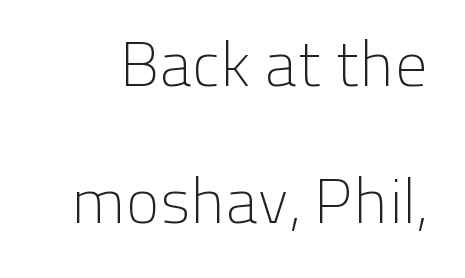
{"serif": "no", "italic": "no", "bold": "no", "weight": "light", "width": "normal", "stroke_contrast": "low", "x_height": "medium", "monospaced": "no", "underline": "no", "line_spacing": "loose", "line_spacing_ratio": 2.18, "letter_spacing": "normal", "letter_spacing_em": 0.0, "glyph_px": 63}
